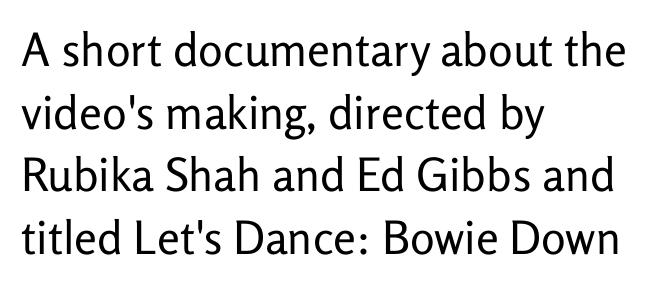
A bare baseline throughout the passage. The letters look calm and open, with moderate or lighter stems. Italic? Not at all — the glyphs are vertical. The passage shown stacks its lines at a standard gap. The rendering uses natural spacing where letterforms have individual widths. The rag falls on the right side of this text block.
